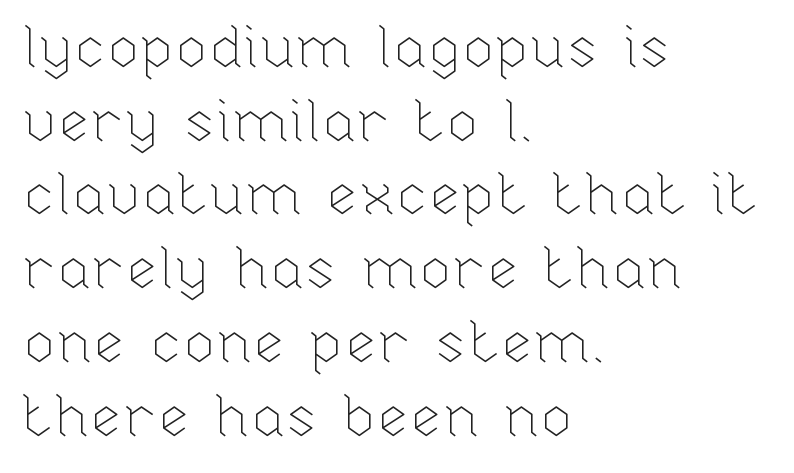
Q: Is the text bold? A: No.
Q: Is the text italic (slanted)? A: No, it is upright.
Q: Is the text underlined? A: No.
Q: How is the paragraph aligned? A: Left-aligned.
Q: Is the spacing between letters normal or unusually wide? A: Normal.
Q: Is the spacing between lines tight, normal or loose? A: Normal.
Q: Width (condensed, normal, or wide)? A: Normal.
Q: Stroke contrast? A: Low.
Q: x-height? A: Medium.
Q: Monospaced? A: No.
